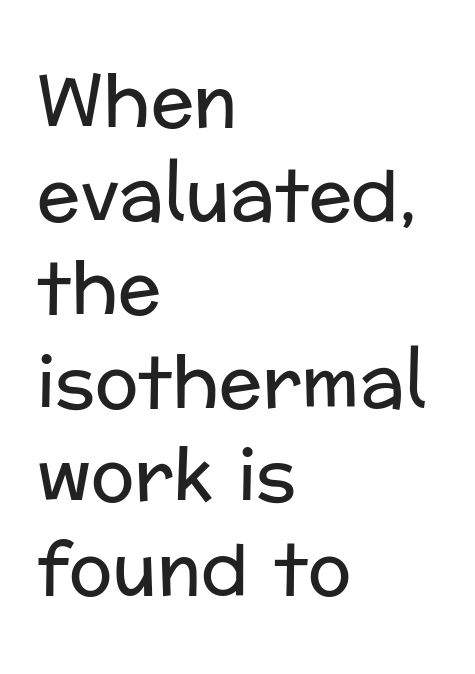
Nothing unusual about the tracking: characters are spaced as the font intends. No heavy texture on the line: the type isn't bold. This sample uses an upright cut, with every glyph sitting square on the baseline. The strip under each line holds only bare page. A classic flush-left, rag-right setting is used for this passage. The rendering uses natural spacing where letterforms have individual widths.
